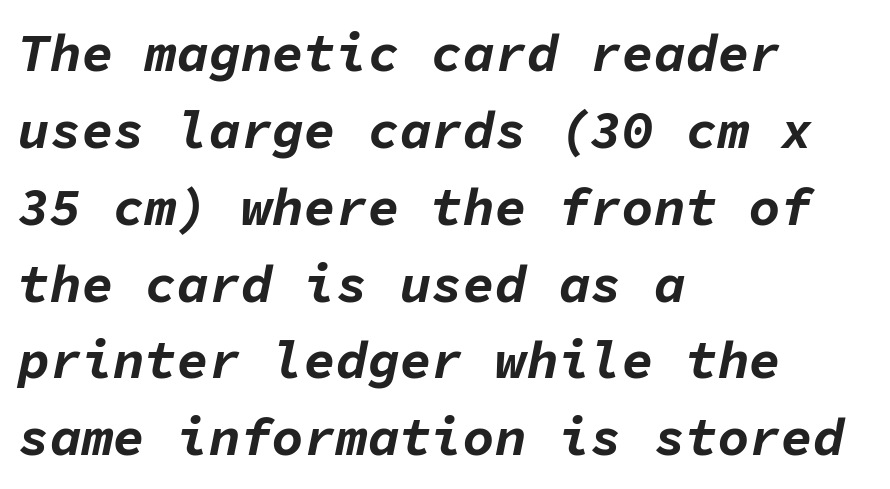
The image shows 53 px bold type, italic (leaning right), monospaced; set left-aligned, normal line spacing (1.45x), normal letter spacing, not underlined; low stroke contrast and a medium x-height.
